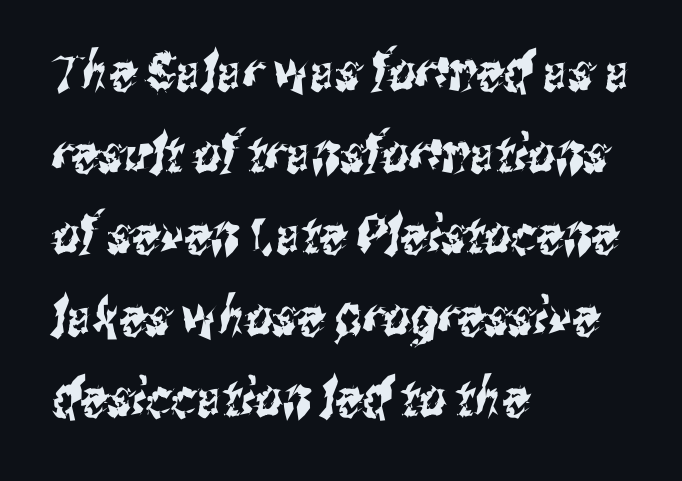
These lines are rendered in a variable-pitch font. These lines keep a tight, regular rhythm from letter to letter. Does the type have serifs? No, each stem ends abruptly. This rendering features lettering with no underline.
